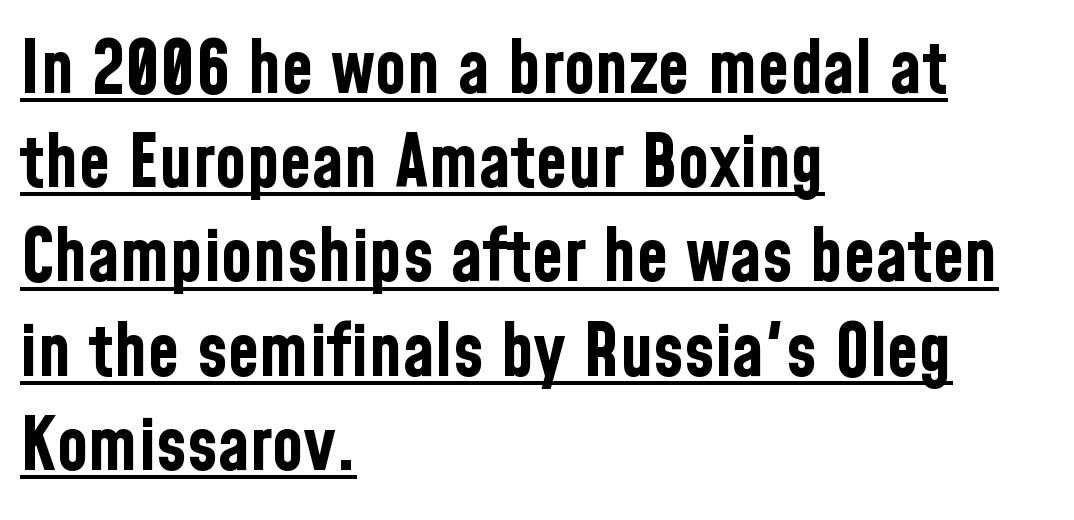
You could not count columns in this text — the font is proportionally spaced. Underline: present. Classification — sans serif. The letters stand upright; this is a roman face. You could call the tracking neutral — neither tight nor loose.
